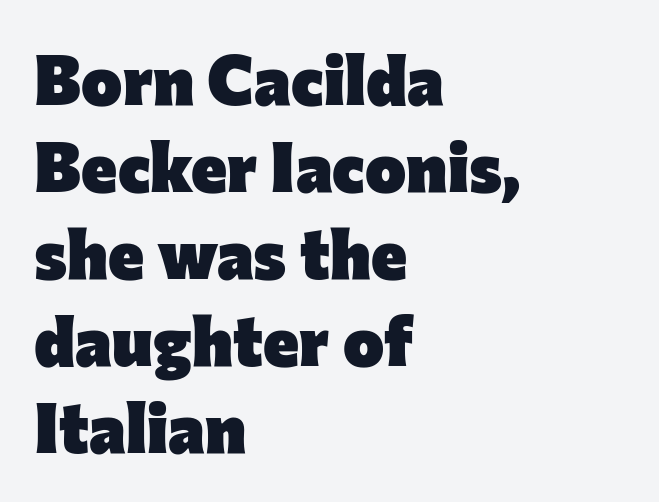
The image shows 69 px heavy sans-serif type, upright; set left-aligned, normal line spacing (1.26x), normal letter spacing, not underlined; low stroke contrast and a medium x-height.
